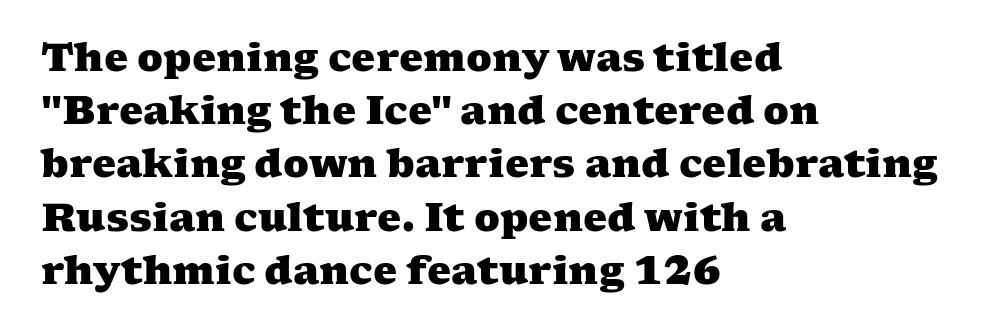
Q: Is the text bold? A: Yes.
Q: Is the typeface a serif or a sans-serif typeface? A: Serif.
Q: Is the text underlined? A: No.
Q: How is the paragraph aligned? A: Left-aligned.
Q: Is the spacing between letters normal or unusually wide? A: Normal.
Q: Is the spacing between lines tight, normal or loose? A: Normal.
Q: Width (condensed, normal, or wide)? A: Wide.
Q: Stroke contrast? A: Medium.
Q: x-height? A: Medium.
Q: Monospaced? A: No.
